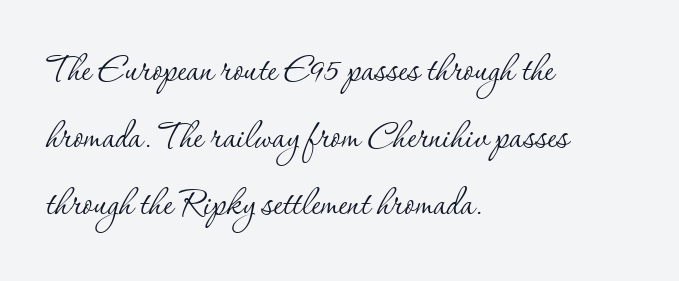
The image shows 46 px thin serif type; set left-aligned, normal line spacing (1.46x), normal letter spacing, not underlined; low stroke contrast and a small x-height.
